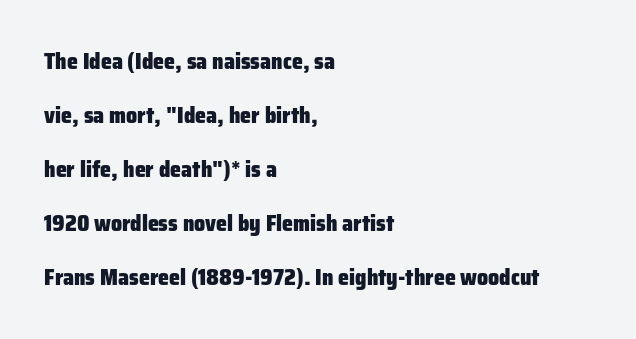
Q: Is the text bold? A: Yes.
Q: Is the text italic (slanted)? A: No, it is upright.
Q: Is the text underlined? A: No.
Q: How is the paragraph aligned? A: Left-aligned.
Q: Is the spacing between letters normal or unusually wide? A: Normal.
Q: Is the spacing between lines tight, normal or loose? A: Loose.
